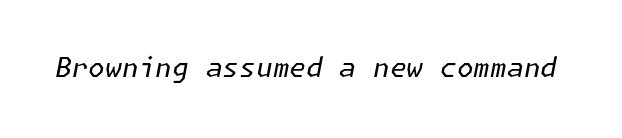
Bare-footed words on every line. Compared with a typical body face, this is equally light or lighter still. Spacing between characters is what you'd get straight out of the box. These lines were composed using italics.
